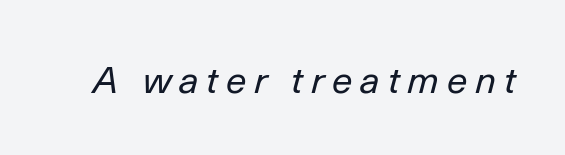
The image shows 37 px regular-weight type, italic (leaning right); set unusually wide letter spacing (+0.21 em), not underlined; low stroke contrast and a medium x-height.
